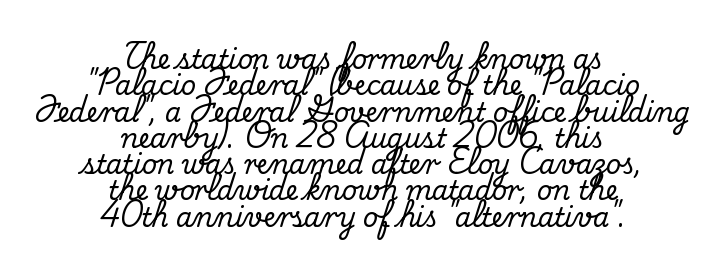
Very little white space separates one row of letters from the next. In CSS terms this would be text-align: center. A typesetter would call this zero additional tracking. Words float on clear page, feet unadorned.
